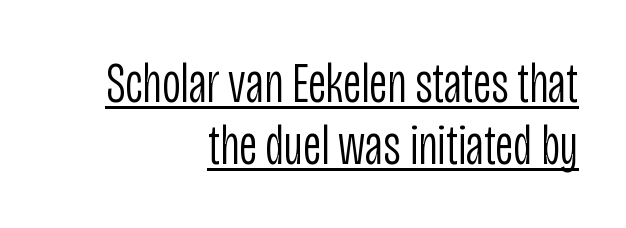
Q: Is the text bold? A: No.
Q: Is the text italic (slanted)? A: No, it is upright.
Q: Is the typeface a serif or a sans-serif typeface? A: Sans-serif.
Q: Is the text underlined? A: Yes.
Q: How is the paragraph aligned? A: Right-aligned.
Q: Is the spacing between letters normal or unusually wide? A: Normal.
Q: Is the spacing between lines tight, normal or loose? A: Tight.
Q: Width (condensed, normal, or wide)? A: Condensed.
Q: Stroke contrast? A: Low.
Q: x-height? A: Large.
Q: Monospaced? A: No.
